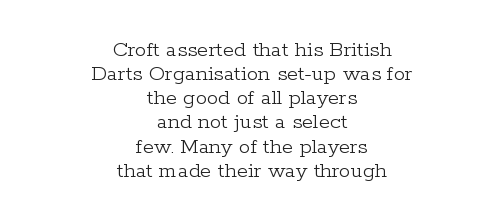
{"italic": "no", "bold": "no", "underline": "no", "align": "center", "line_spacing": "tight", "line_spacing_ratio": 1.05, "letter_spacing": "normal", "letter_spacing_em": 0.0, "glyph_px": 23}
